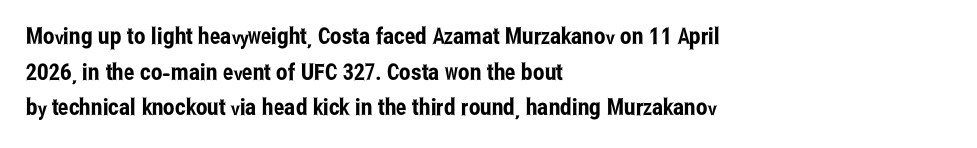
Every row of glyphs begins at an identical x-position on the left. The passage shown has conventional tracking throughout. A typesetter would mark this as roman, not italic. Letters rest on an invisible, unmarked baseline. In terms of leading, this rendering sits right in the middle.
